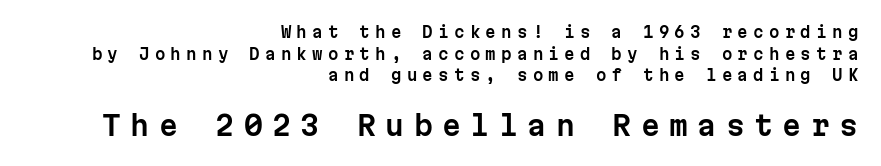
Q: Is the text italic (slanted)? A: No, it is upright.
Q: Is the text underlined? A: No.
Q: How is the paragraph aligned? A: Right-aligned.
Q: Is the spacing between letters normal or unusually wide? A: Unusually wide.
Q: Is the spacing between lines tight, normal or loose? A: Normal.
Q: Which block of text is set in a larger size, the first (top) or the second (bottom)? A: The second (bottom) one.
